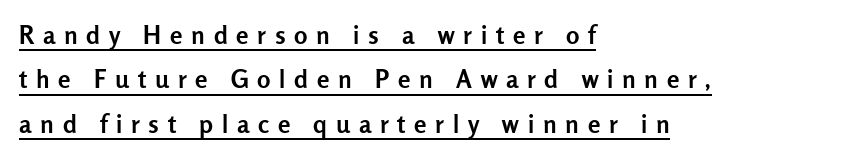
Q: Is the text bold? A: Yes.
Q: Is the text italic (slanted)? A: No, it is upright.
Q: Is the text underlined? A: Yes.
Q: How is the paragraph aligned? A: Left-aligned.
Q: Is the spacing between letters normal or unusually wide? A: Unusually wide.
